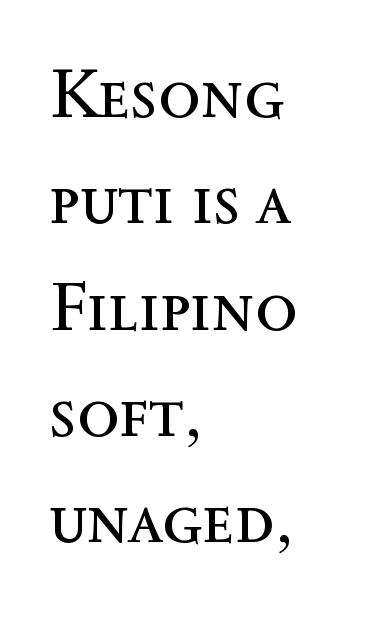
This sample uses an upright cut, with every glyph sitting square on the baseline. Normally led — the rows are evenly, conventionally spaced. The strokes carry an ordinary text weight at most. Do the characters align in a grid? No, the font is proportional. You could call the tracking neutral — neither tight nor loose.
